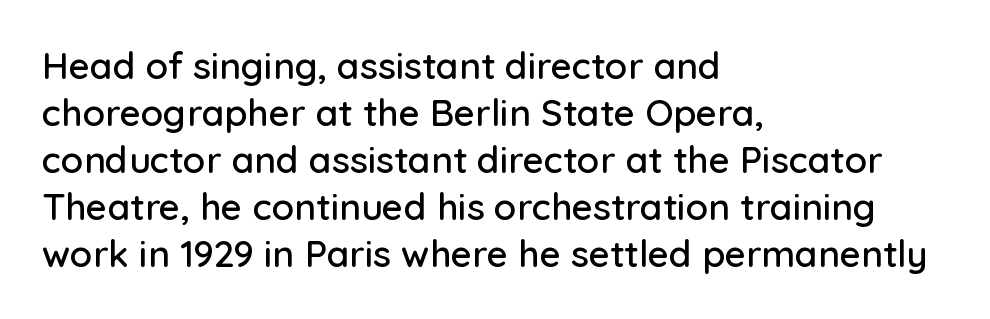
Descender tails drop into unmarked territory. The specimen reads as upright at a glance. Character widths vary here, with narrow letters taking less room than wide ones. The passage shown is typeset with a sans-serif family. Every row of glyphs begins at an identical x-position on the left.
